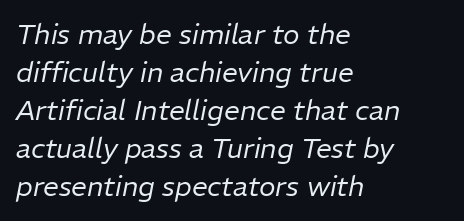
Q: Is the text bold? A: No.
Q: Is the text italic (slanted)? A: Yes, it leans right by about 11 degrees.
Q: Is the text underlined? A: No.
Q: How is the paragraph aligned? A: Left-aligned.
Q: Is the spacing between letters normal or unusually wide? A: Normal.
Q: Is the spacing between lines tight, normal or loose? A: Normal.
Q: Width (condensed, normal, or wide)? A: Normal.
Q: Stroke contrast? A: Low.
Q: x-height? A: Medium.
Q: Monospaced? A: No.
